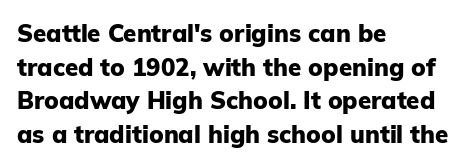
The image shows 24 px bold type, upright; set left-aligned, normal line spacing (1.4x), normal letter spacing, not underlined.
